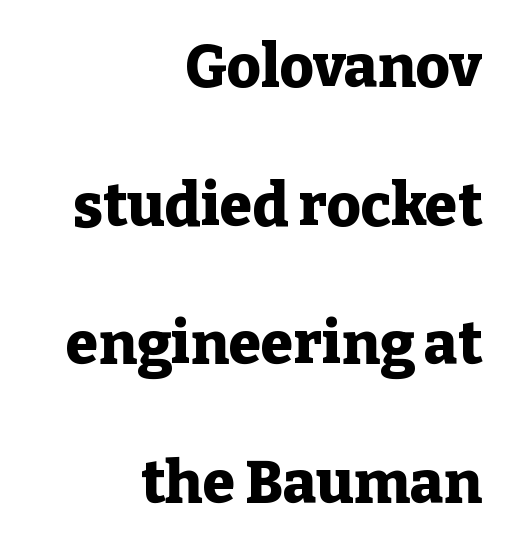
The image shows 59 px heavy serif type, upright; set right-aligned, loose line spacing (2.35x), normal letter spacing, not underlined; low stroke contrast and a medium x-height.
